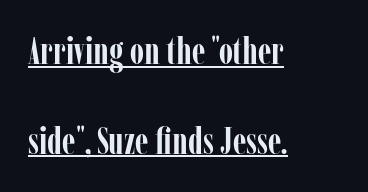
Q: Is the text bold? A: Yes.
Q: Is the text italic (slanted)? A: No, it is upright.
Q: Is the typeface a serif or a sans-serif typeface? A: Serif.
Q: Is the text underlined? A: Yes.
Q: How is the paragraph aligned? A: Left-aligned.
Q: Is the spacing between letters normal or unusually wide? A: Normal.
Q: Is the spacing between lines tight, normal or loose? A: Loose.
Q: Width (condensed, normal, or wide)? A: Condensed.
Q: Stroke contrast? A: Low.
Q: x-height? A: Medium.
Q: Monospaced? A: No.
